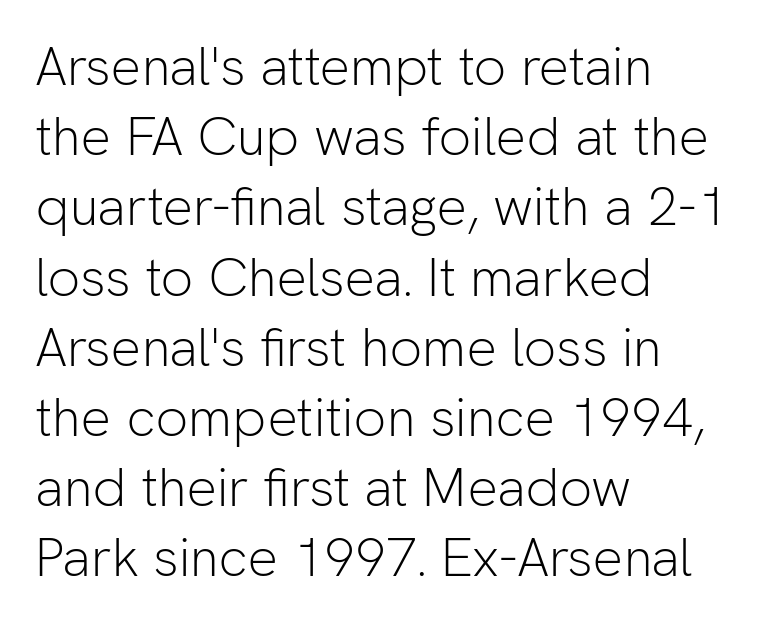
{"serif": "no", "italic": "no", "bold": "no", "weight": "light", "width": "normal", "stroke_contrast": "low", "x_height": "medium", "monospaced": "no", "underline": "no", "align": "left", "line_spacing": "normal", "line_spacing_ratio": 1.3, "letter_spacing": "normal", "letter_spacing_em": 0.0, "glyph_px": 54}
